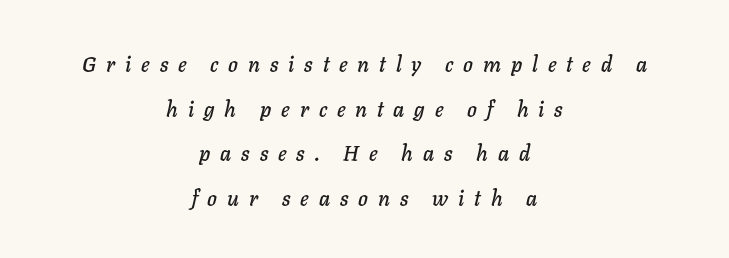
The image shows 21 px text type, italic (leaning right); set centered, loose line spacing (2.12x), unusually wide letter spacing (+0.47 em), not underlined.
